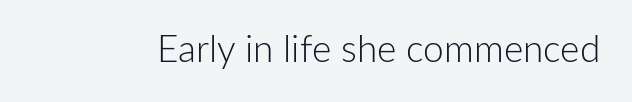
Q: Is the text bold? A: No.
Q: Is the text italic (slanted)? A: No, it is upright.
Q: Is the typeface a serif or a sans-serif typeface? A: Sans-serif.
Q: Is the text underlined? A: No.
Q: Is the spacing between letters normal or unusually wide? A: Normal.
Q: Width (condensed, normal, or wide)? A: Normal.
Q: Stroke contrast? A: Low.
Q: x-height? A: Medium.
Q: Monospaced? A: No.
